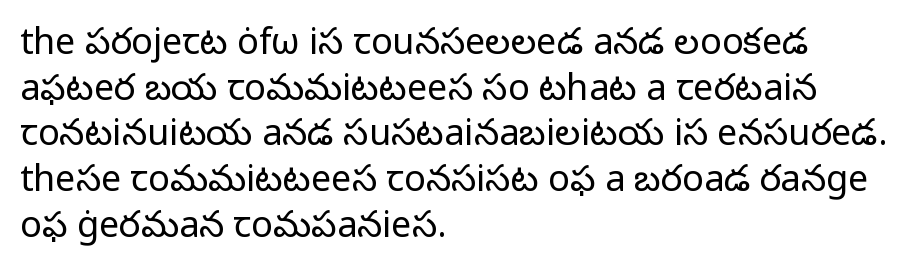
The image shows 36 px regular-weight sans-serif type, upright; set left-aligned, normal line spacing (1.27x), normal letter spacing, not underlined; low stroke contrast and a medium x-height.
